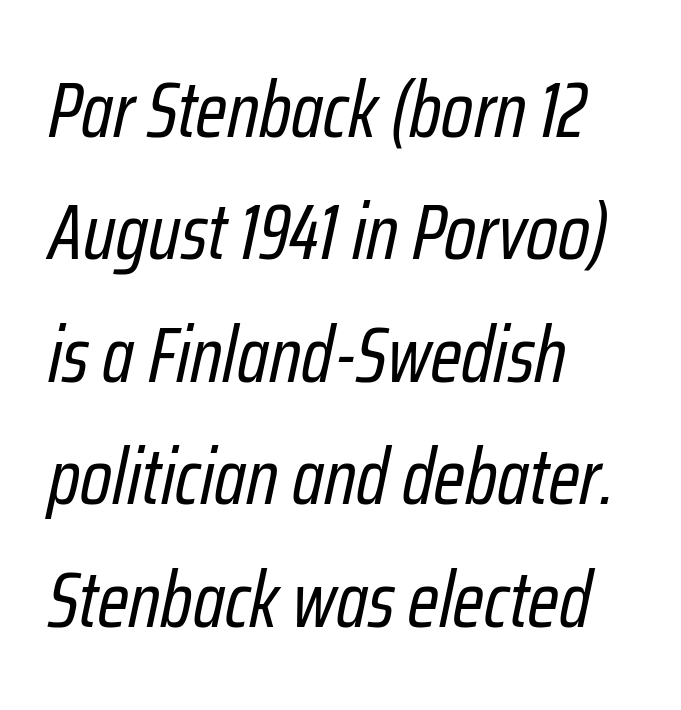
Q: Is the text bold? A: No.
Q: Is the text italic (slanted)? A: Yes, it leans right by about 12 degrees.
Q: Is the text underlined? A: No.
Q: How is the paragraph aligned? A: Left-aligned.
Q: Is the spacing between letters normal or unusually wide? A: Normal.
Q: Is the spacing between lines tight, normal or loose? A: Normal.
Q: Width (condensed, normal, or wide)? A: Condensed.
Q: Stroke contrast? A: Low.
Q: x-height? A: Medium.
Q: Monospaced? A: No.
